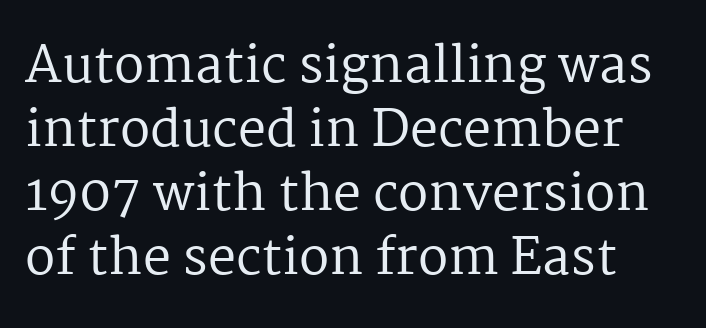
{"serif": "yes", "italic": "no", "bold": "no", "weight": "regular", "width": "normal", "stroke_contrast": "medium", "x_height": "medium", "monospaced": "no", "underline": "no", "line_spacing": "normal", "line_spacing_ratio": 1.28, "letter_spacing": "normal", "letter_spacing_em": 0.0, "glyph_px": 50}
